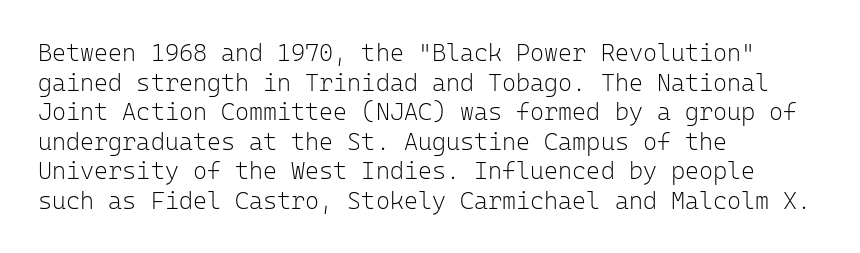
Q: Is the text bold? A: No.
Q: Is the text italic (slanted)? A: No, it is upright.
Q: Is the text underlined? A: No.
Q: How is the paragraph aligned? A: Left-aligned.
Q: Is the spacing between letters normal or unusually wide? A: Normal.
